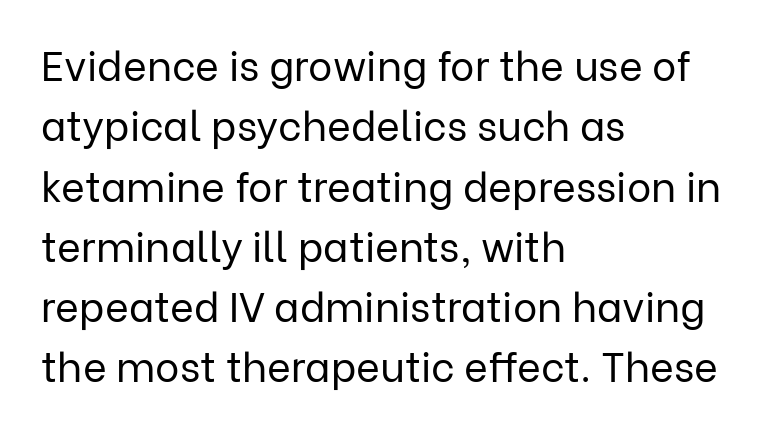
Q: Is the text bold? A: No.
Q: Is the text italic (slanted)? A: No, it is upright.
Q: Is the typeface a serif or a sans-serif typeface? A: Sans-serif.
Q: Is the text underlined? A: No.
Q: How is the paragraph aligned? A: Left-aligned.
Q: Is the spacing between letters normal or unusually wide? A: Normal.
Q: Is the spacing between lines tight, normal or loose? A: Normal.
Q: Width (condensed, normal, or wide)? A: Normal.
Q: Stroke contrast? A: Low.
Q: x-height? A: Medium.
Q: Monospaced? A: No.
